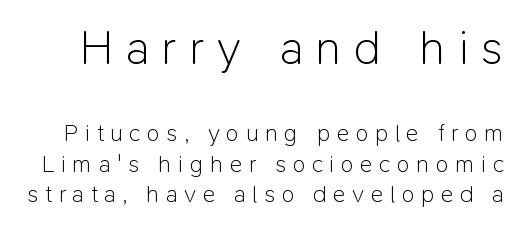
{"serif": "no", "italic": "no", "bold": "no", "weight": "light", "width": "normal", "stroke_contrast": "low", "x_height": "medium", "monospaced": "no", "underline": "no", "line_spacing": "normal", "line_spacing_ratio": 1.27, "letter_spacing": "wide", "letter_spacing_em": 0.27, "larger_block": "first", "size_ratio": 2.0, "glyph_px": 48}
